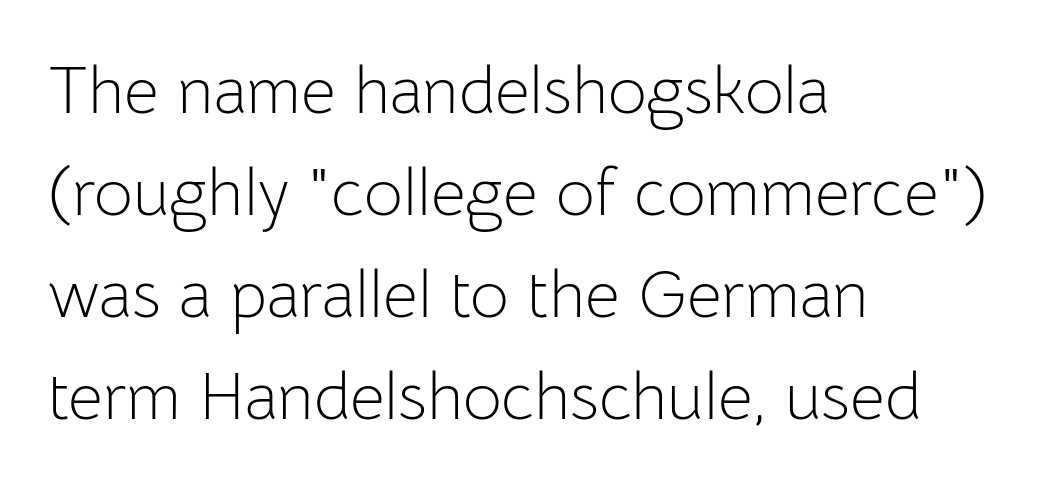
{"serif": "no", "italic": "no", "bold": "no", "weight": "light", "width": "normal", "stroke_contrast": "low", "x_height": "medium", "monospaced": "no", "underline": "no", "align": "left", "line_spacing": "normal", "line_spacing_ratio": 1.52, "letter_spacing": "normal", "letter_spacing_em": 0.0, "glyph_px": 67}
